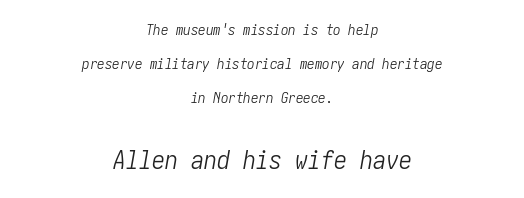
The strip under each line holds only bare page. The block sitting lower on the canvas is the one with enlarged characters. Where is the straight margin? There isn't one; the lines are centered. Tracking value appears to be zero — textbook default spacing. The cut favours lightness, reaching ordinary text weight at its darkest.
